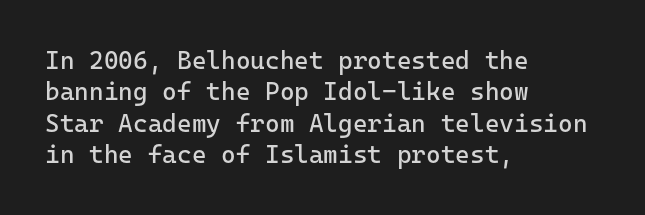
The image shows 25 px text type, upright; set left-aligned, normal line spacing (1.26x), normal letter spacing, not underlined.
